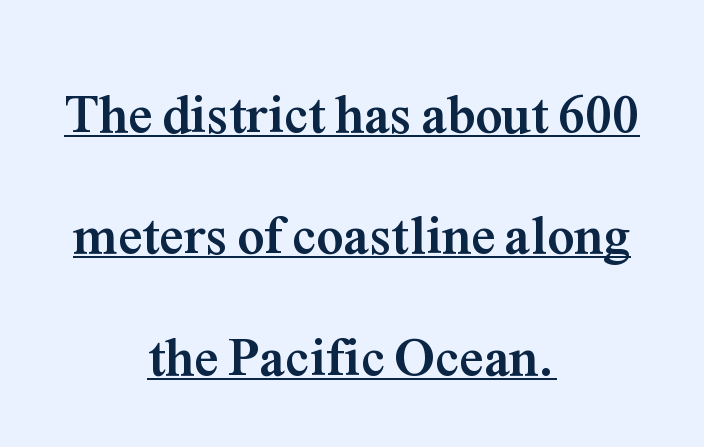
Q: Is the text bold? A: Yes.
Q: Is the text italic (slanted)? A: No, it is upright.
Q: Is the typeface a serif or a sans-serif typeface? A: Serif.
Q: Is the text underlined? A: Yes.
Q: How is the paragraph aligned? A: Centered.
Q: Is the spacing between letters normal or unusually wide? A: Normal.
Q: Is the spacing between lines tight, normal or loose? A: Loose.
Q: Width (condensed, normal, or wide)? A: Normal.
Q: Stroke contrast? A: Medium.
Q: x-height? A: Medium.
Q: Monospaced? A: No.
